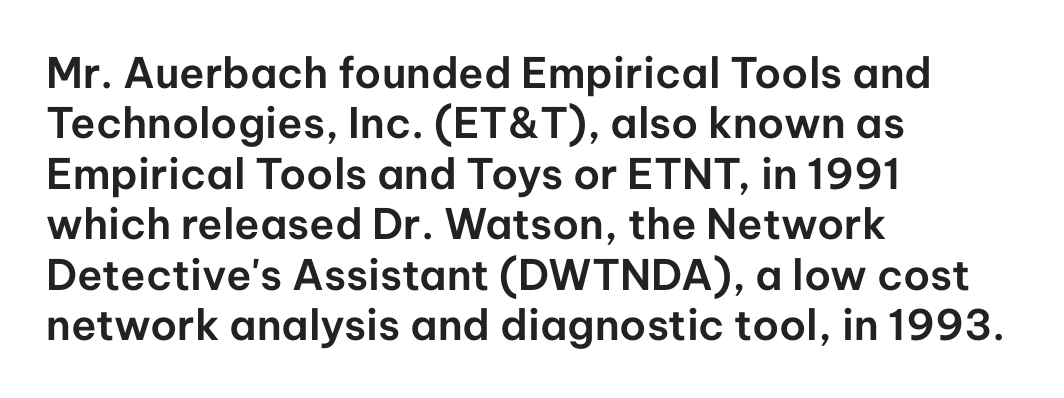
Q: Is the text italic (slanted)? A: No, it is upright.
Q: Is the typeface a serif or a sans-serif typeface? A: Sans-serif.
Q: Is the text underlined? A: No.
Q: How is the paragraph aligned? A: Left-aligned.
Q: Is the spacing between letters normal or unusually wide? A: Normal.
Q: Width (condensed, normal, or wide)? A: Normal.
Q: Stroke contrast? A: Low.
Q: x-height? A: Medium.
Q: Monospaced? A: No.
